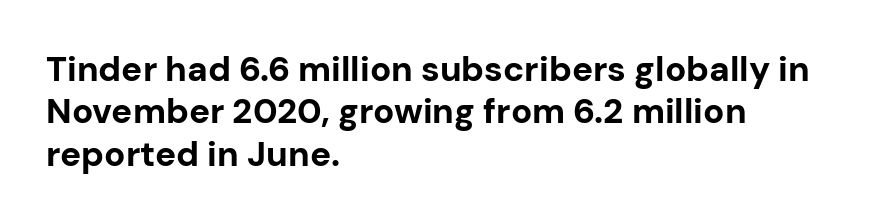
The image shows 35 px bold sans-serif type, upright; set left-aligned, line spacing 1.21x, normal letter spacing, not underlined; low stroke contrast and a medium x-height.
